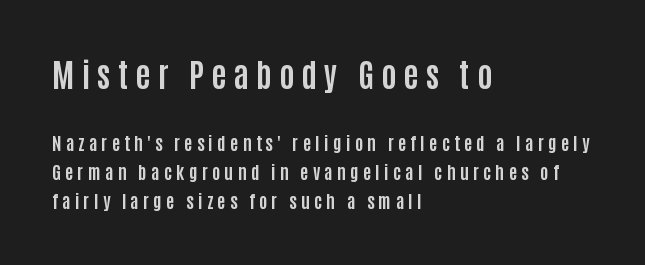
Character size in the leading block exceeds that of the trailing block. The passage is arranged the way most books set body copy — flush left. Look at the tracking — it's clearly loosened, letters drifting apart. The letters advance in unequal steps, a hallmark of proportional type.
